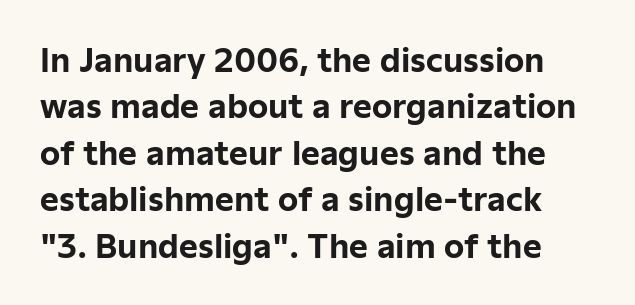
Q: Is the text bold? A: Yes.
Q: Is the text italic (slanted)? A: No, it is upright.
Q: Is the typeface a serif or a sans-serif typeface? A: Sans-serif.
Q: Is the text underlined? A: No.
Q: Is the spacing between letters normal or unusually wide? A: Normal.
Q: Is the spacing between lines tight, normal or loose? A: Normal.
Q: Width (condensed, normal, or wide)? A: Normal.
Q: Stroke contrast? A: Low.
Q: x-height? A: Medium.
Q: Monospaced? A: No.
